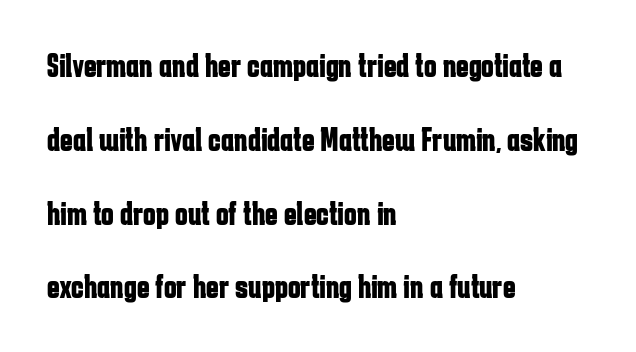
These lines carry a lot of weight — the face is fully bold. Line beginnings align vertically; line endings do not. No italicization has been applied; the sample stays upright. Rows of type keep a wide berth in the vertical direction. The face used here is proportionally spaced, like ordinary book or web type. Typographically, this falls in the sans-serif category.
